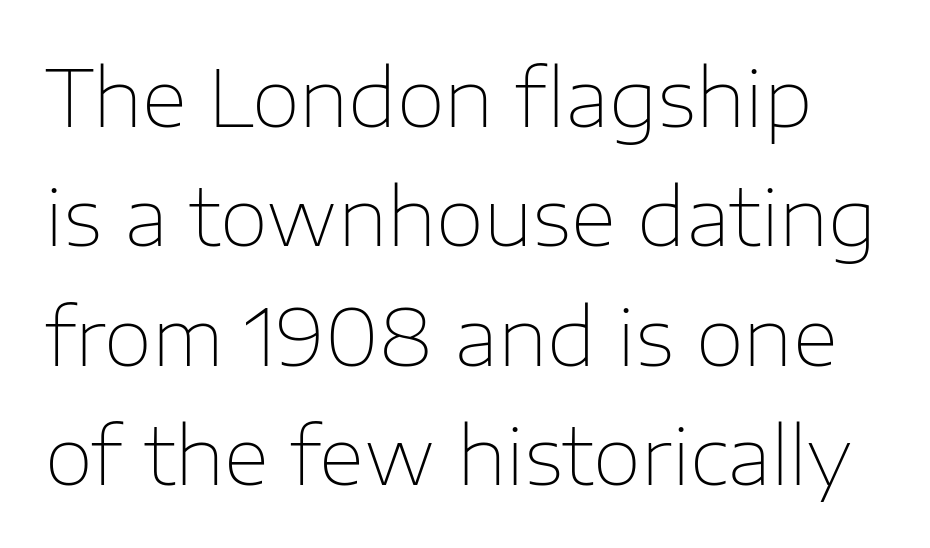
Q: Is the text bold? A: No.
Q: Is the text italic (slanted)? A: No, it is upright.
Q: Is the typeface a serif or a sans-serif typeface? A: Sans-serif.
Q: Is the text underlined? A: No.
Q: Is the spacing between letters normal or unusually wide? A: Normal.
Q: Is the spacing between lines tight, normal or loose? A: Normal.
Q: Width (condensed, normal, or wide)? A: Normal.
Q: Stroke contrast? A: Low.
Q: x-height? A: Medium.
Q: Monospaced? A: No.
